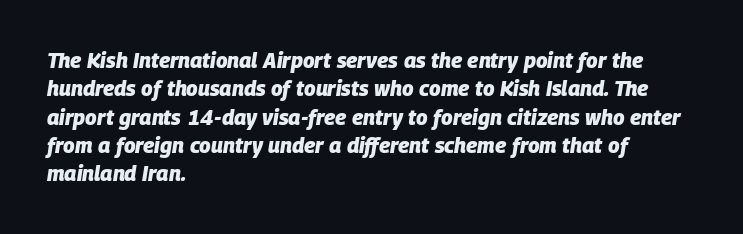
Q: Is the text bold? A: Yes.
Q: Is the text italic (slanted)? A: Yes, it leans right by about 9 degrees.
Q: Is the text underlined? A: No.
Q: How is the paragraph aligned? A: Left-aligned.
Q: Is the spacing between letters normal or unusually wide? A: Normal.
Q: Is the spacing between lines tight, normal or loose? A: Normal.
